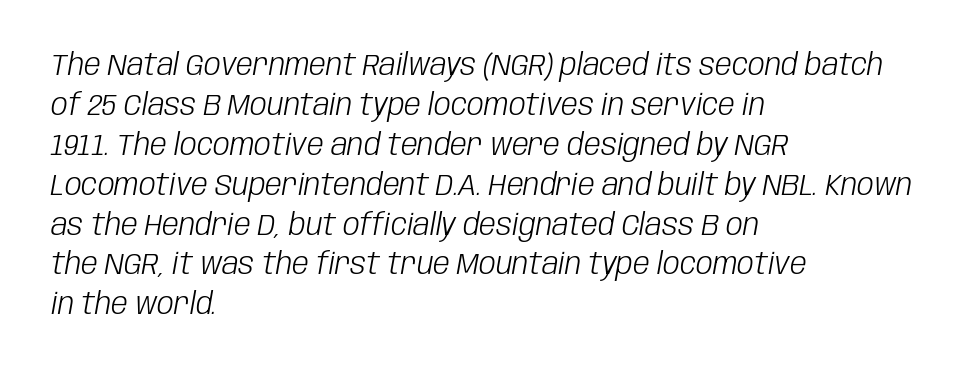
The image shows 30 px light, condensed type, italic (leaning right); set left-aligned, normal line spacing (1.33x), normal letter spacing, not underlined; low stroke contrast and a large x-height.
